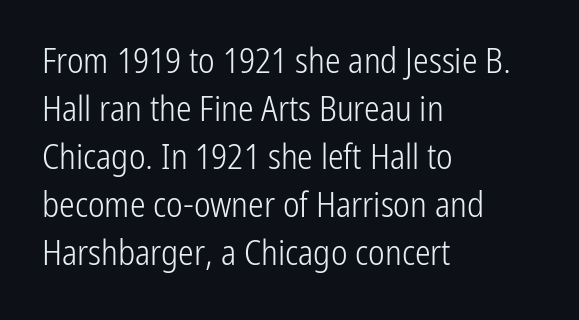
The image shows 35 px light, condensed sans-serif type, upright; set left-aligned, normal line spacing (1.37x), normal letter spacing, not underlined; low stroke contrast and a medium x-height.
